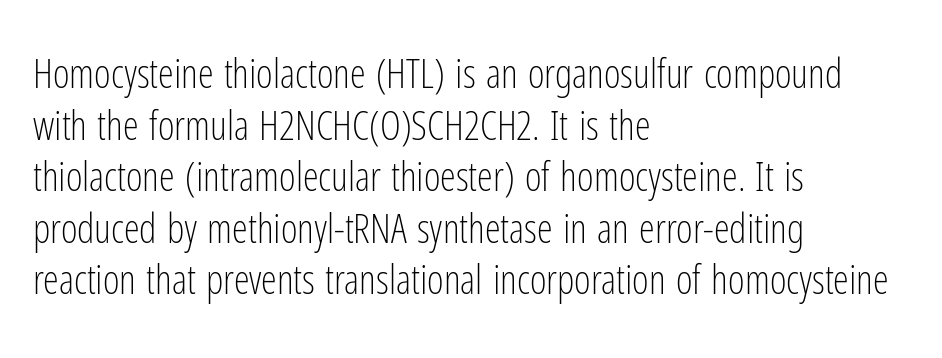
The lettering holds an erect, upright posture throughout. Classification — sans serif. A student would call this left alignment; a typographer would say flush left, rag right. Underline: absent.
